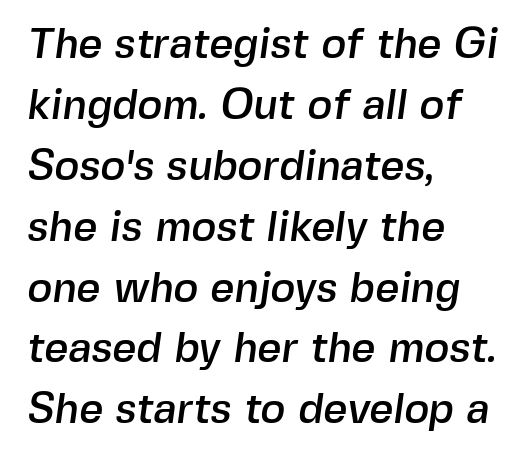
The face used here is a sans, in the tradition of grotesques and geometrics. The paragraph has a hard left edge and a soft right edge. Between one letter and the next there's only the usual sliver of space. Reading down the column, the eye jumps a familiar distance to each next line.
